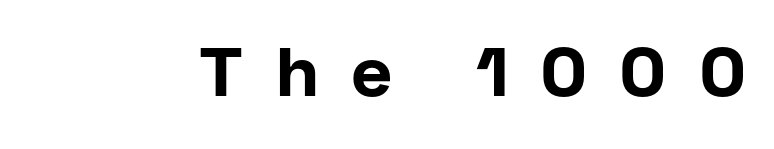
{"serif": "no", "italic": "no", "bold": "yes", "weight": "bold", "width": "normal", "stroke_contrast": "low", "x_height": "medium", "monospaced": "no", "underline": "no", "letter_spacing": "wide", "letter_spacing_em": 0.49, "glyph_px": 69}
